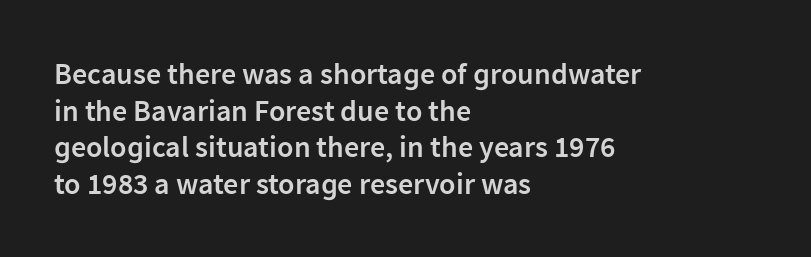
The horizontal fit of the characters is conventional and even. Stroke terminals: plain, sans-serif. Is this a fixed-width face? No — the glyphs have proportional, varying widths. Upright lettering throughout. The rendering anchors every line to the left-hand side.
